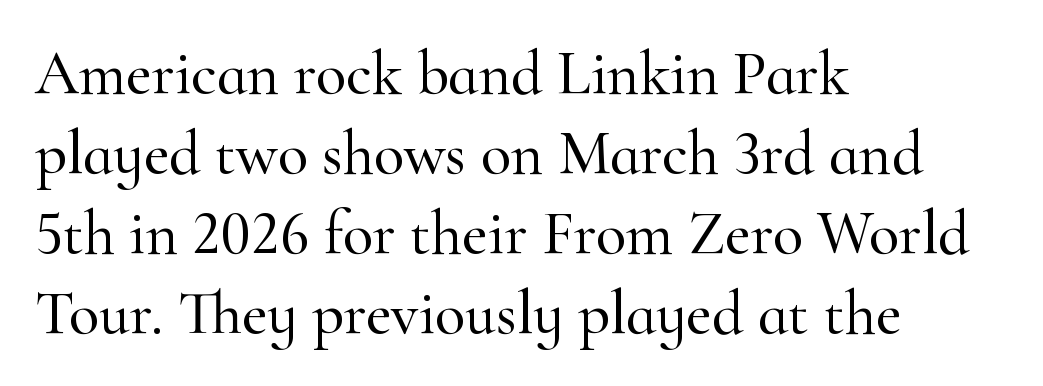
Proportional: the letters do not fall into vertical columns. How would I describe the line gaps? Plain and ordinary. There is no visible air inserted between adjacent glyphs. Are there feet on the stems? There are — it's a serif.
